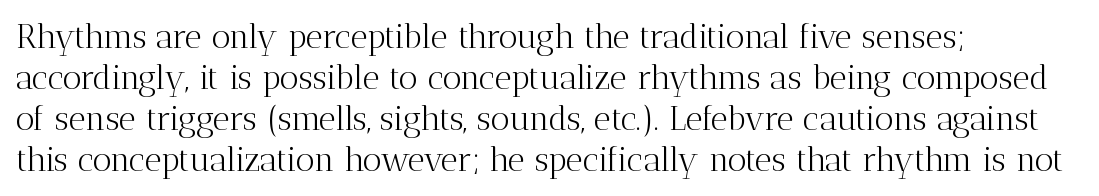
The image shows 33 px light serif type, upright; set left-aligned, line spacing 1.24x, normal letter spacing, not underlined; medium stroke contrast and a medium x-height.
